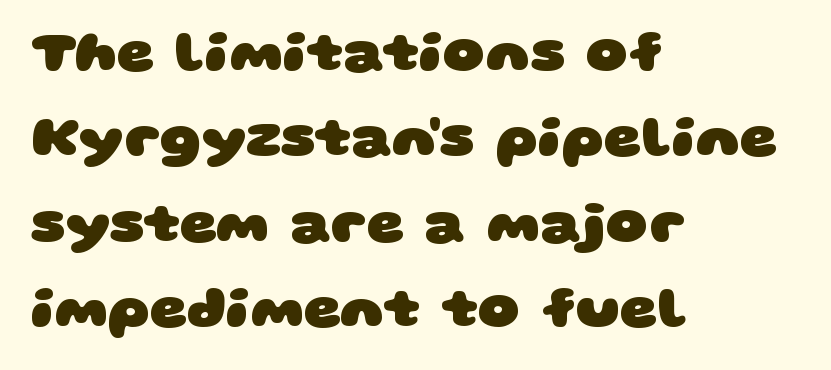
The image shows 58 px heavy, wide sans-serif type; set left-aligned, normal line spacing (1.47x), normal letter spacing, not underlined; low stroke contrast and a large x-height.
